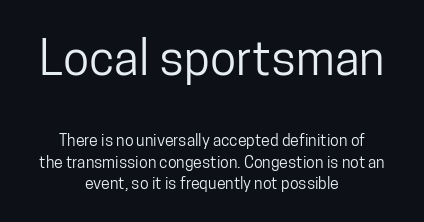
Posture: upright roman. Is this a fixed-width face? No — the glyphs have proportional, varying widths. Regarding serifs, this sample does without them. Check the space under the baseline: it is left empty. This sample uses plain, unmodified letter spacing. Horizontal bands of white between lines are of average thickness.
